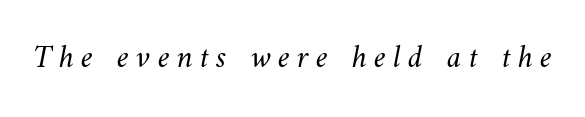
The image shows 33 px light type; set unusually wide letter spacing (+0.22 em), not underlined; medium stroke contrast and a small x-height.
